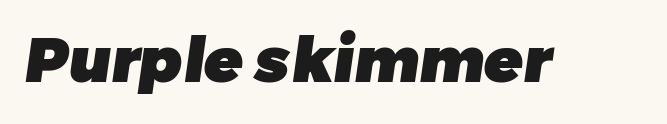
A full-strength bold gives these letters their thick strokes. Serif or sans? Sans — the stroke terminals are bare. Each row of text sits above clean, open space. The passage shown is typed in a proportional face where columns would drift.
